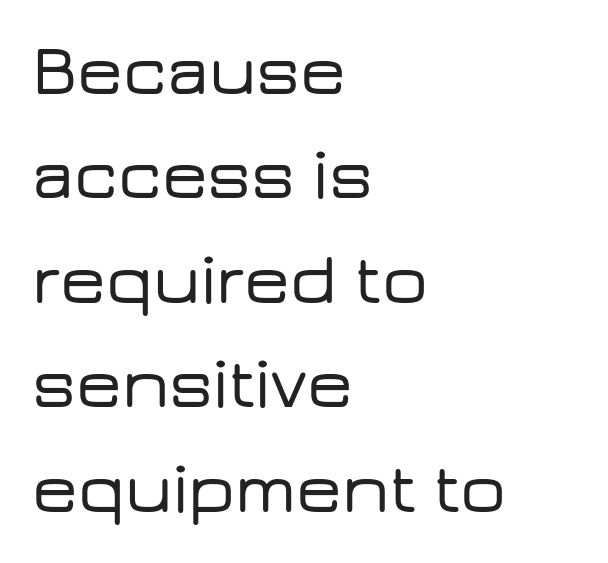
Q: Is the text italic (slanted)? A: No, it is upright.
Q: Is the typeface a serif or a sans-serif typeface? A: Sans-serif.
Q: Is the text underlined? A: No.
Q: How is the paragraph aligned? A: Left-aligned.
Q: Is the spacing between letters normal or unusually wide? A: Normal.
Q: Is the spacing between lines tight, normal or loose? A: Normal.
Q: Width (condensed, normal, or wide)? A: Wide.
Q: Stroke contrast? A: Low.
Q: x-height? A: Medium.
Q: Monospaced? A: No.
